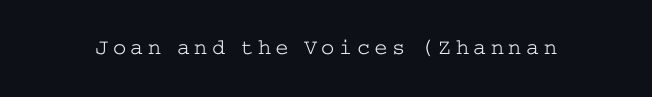
The strokes are not fattened; the text isn't bold. What stands out about the letter spacing? Its width — letters are far apart. Posture: straight, roman, zero tilt. Type without underlining.
